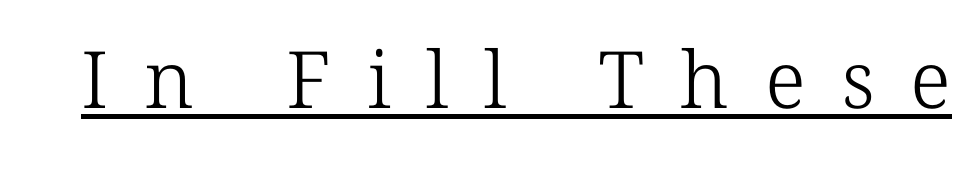
The glyphs are accompanied by a horizontal stroke just below them. Bold? No — there's no thickening of the strokes. Little horizontal feet cap the strokes, marking this as serif type. The rendering uses natural spacing where letterforms have individual widths. Caption: expanded tracking, letters set apart.
